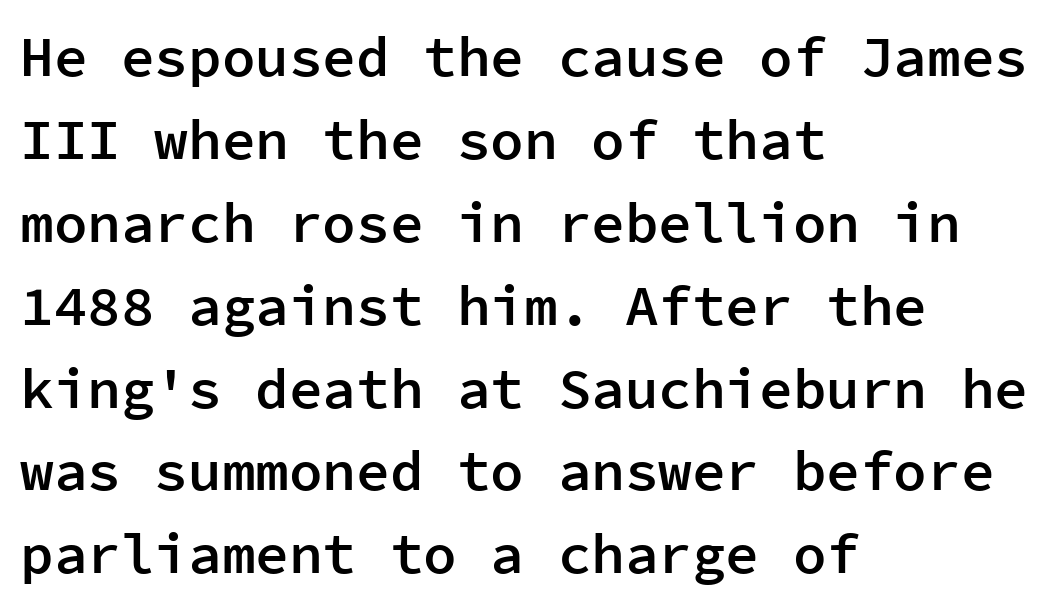
Q: Is the text bold? A: Semi-bold.
Q: Is the text italic (slanted)? A: No, it is upright.
Q: Is the typeface a serif or a sans-serif typeface? A: Sans-serif.
Q: Is the text underlined? A: No.
Q: How is the paragraph aligned? A: Left-aligned.
Q: Is the spacing between letters normal or unusually wide? A: Normal.
Q: Is the spacing between lines tight, normal or loose? A: Normal.
Q: Width (condensed, normal, or wide)? A: Normal.
Q: Stroke contrast? A: Low.
Q: x-height? A: Medium.
Q: Monospaced? A: Yes.
